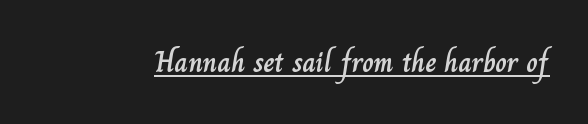
Q: Is the text italic (slanted)? A: Yes.
Q: Is the text underlined? A: Yes.
Q: Is the spacing between letters normal or unusually wide? A: Normal.
Q: Width (condensed, normal, or wide)? A: Normal.
Q: Stroke contrast? A: Low.
Q: x-height? A: Small.
Q: Monospaced? A: No.
